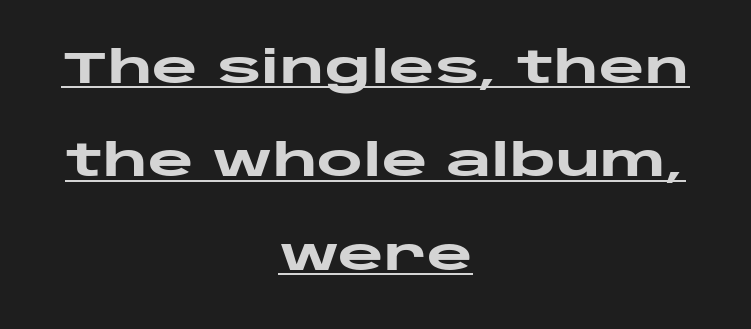
{"serif": "no", "italic": "no", "bold": "yes", "weight": "heavy", "width": "wide", "stroke_contrast": "low", "x_height": "large", "monospaced": "no", "underline": "yes", "align": "center", "line_spacing": "loose", "line_spacing_ratio": 2.12, "letter_spacing": "normal", "letter_spacing_em": 0.0, "glyph_px": 44}
